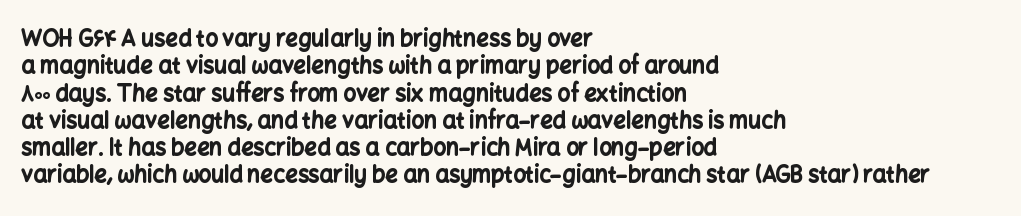
Q: Is the text bold? A: Yes.
Q: Is the text italic (slanted)? A: No, it is upright.
Q: Is the text underlined? A: No.
Q: How is the paragraph aligned? A: Left-aligned.
Q: Is the spacing between letters normal or unusually wide? A: Normal.
